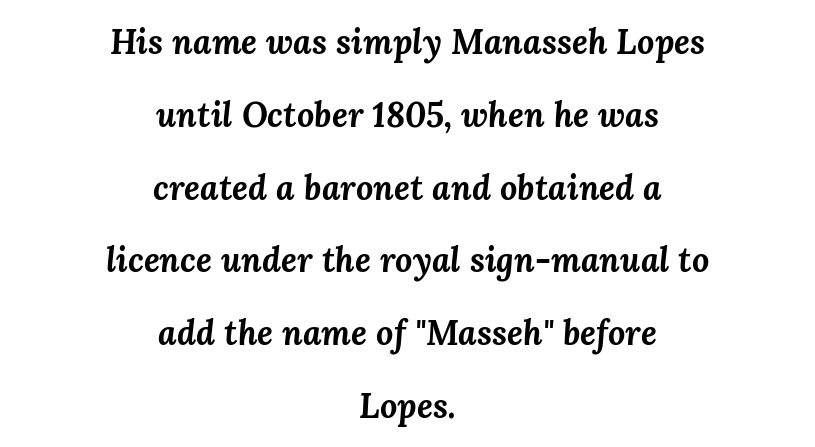
The image shows 34 px bold type, italic (leaning right); set centered, loose line spacing (2.14x), normal letter spacing, not underlined; medium stroke contrast and a medium x-height.
